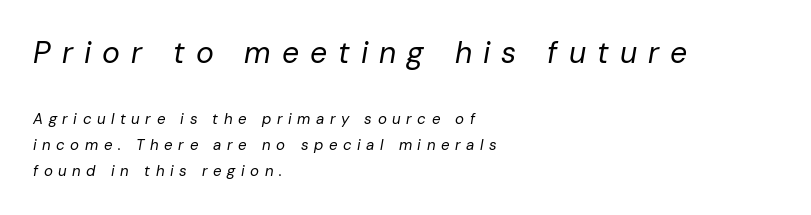
The image shows 30 px regular-weight type, italic (leaning right); set left-aligned, line spacing 1.74x, unusually wide letter spacing (+0.37 em), not underlined; the first (top) block is 2.0x larger; low stroke contrast and a medium x-height.
